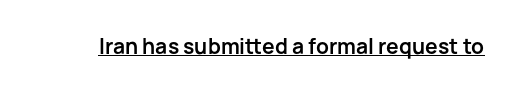
Emphasis is given by a line drawn under the lettering. Weight: bold. Honestly, the letter spacing is just normal — you wouldn't notice it. Is there any slant? The stems are plumb.
